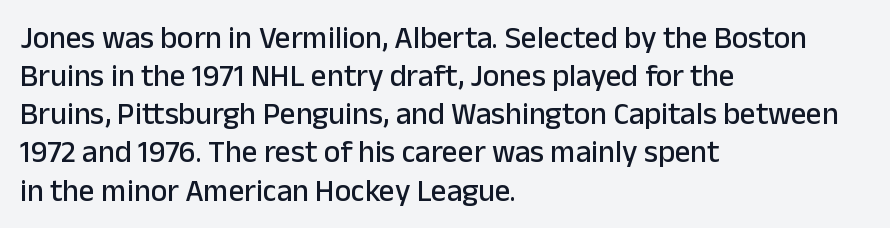
Typographically, this falls in the sans-serif category. Descenders are the only things crossing below the line. No extra tracking has been applied to these lines. These lines are rendered in a variable-pitch font.
